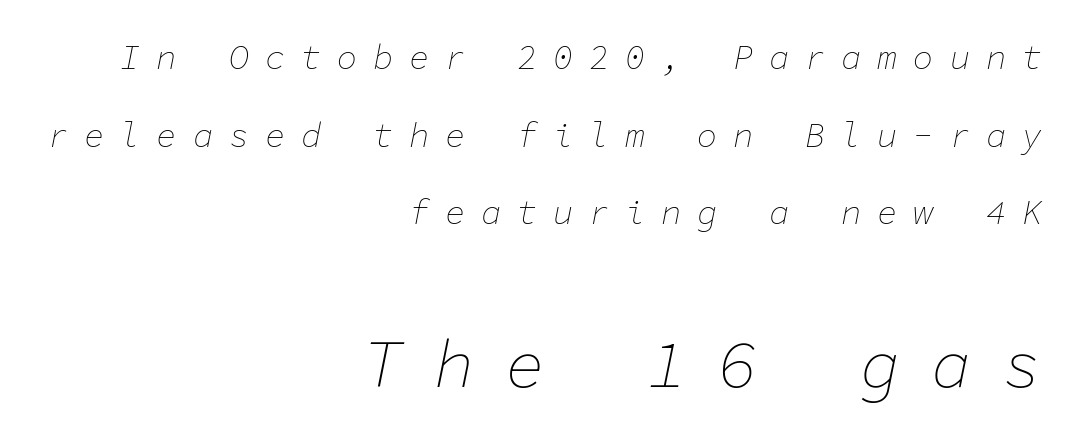
The image shows 67 px thin type, italic (leaning right), monospaced; set right-aligned, loose line spacing (2.28x), unusually wide letter spacing (+0.46 em), not underlined; the second (bottom) block is 1.97x larger; low stroke contrast and a medium x-height.
